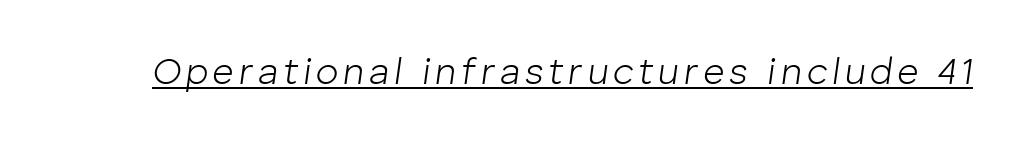
Q: Is the text bold? A: No.
Q: Is the text italic (slanted)? A: Yes, it leans right by about 8 degrees.
Q: Is the text underlined? A: Yes.
Q: Width (condensed, normal, or wide)? A: Normal.
Q: Stroke contrast? A: Low.
Q: x-height? A: Medium.
Q: Monospaced? A: No.
